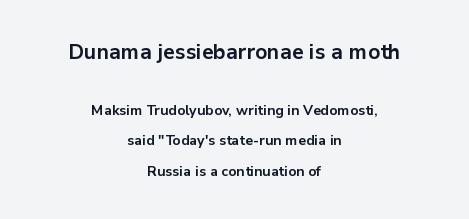
{"italic": "no", "bold": "yes", "underline": "no", "align": "center", "line_spacing": "loose", "line_spacing_ratio": 2.19, "letter_spacing": "normal", "letter_spacing_em": 0.0, "larger_block": "first", "size_ratio": 1.5, "glyph_px": 21}
